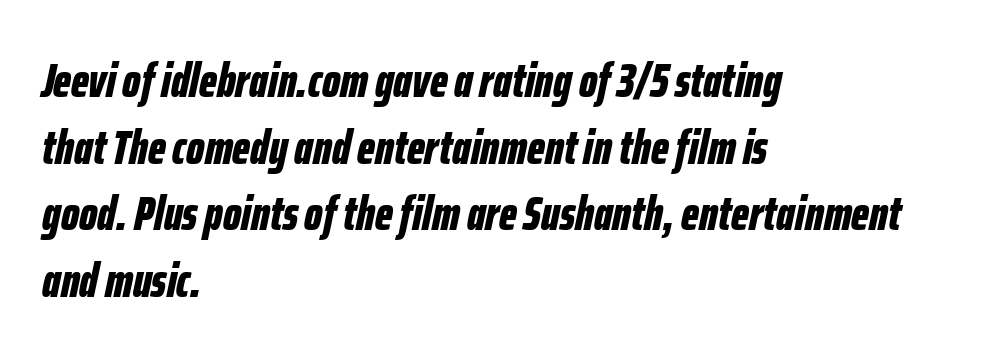
Q: Is the text bold? A: Yes.
Q: Is the text italic (slanted)? A: Yes, it leans right by about 12 degrees.
Q: Is the text underlined? A: No.
Q: How is the paragraph aligned? A: Left-aligned.
Q: Is the spacing between letters normal or unusually wide? A: Normal.
Q: Is the spacing between lines tight, normal or loose? A: Normal.
Q: Width (condensed, normal, or wide)? A: Condensed.
Q: Stroke contrast? A: Low.
Q: x-height? A: Medium.
Q: Monospaced? A: No.
